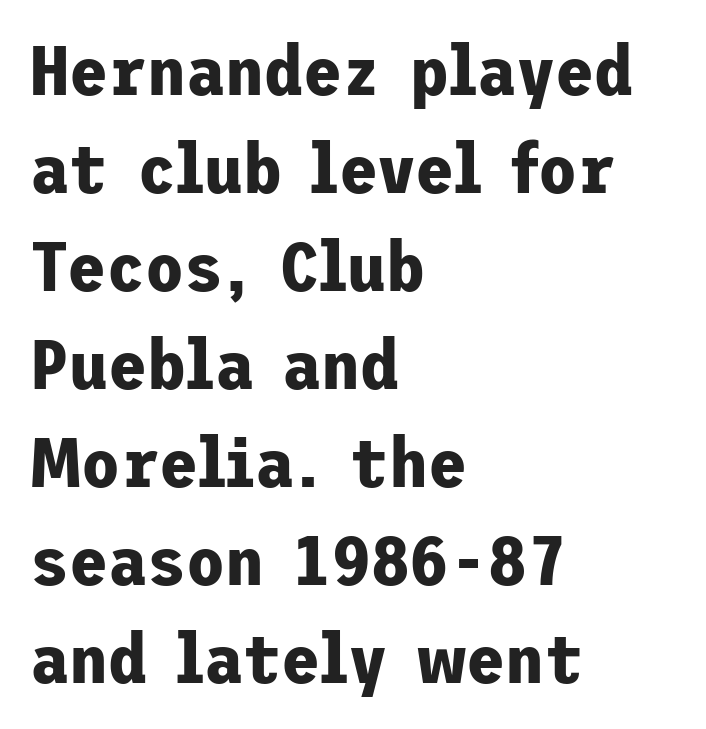
Q: Is the text bold? A: Yes.
Q: Is the text italic (slanted)? A: No, it is upright.
Q: Is the typeface a serif or a sans-serif typeface? A: Sans-serif.
Q: Is the text underlined? A: No.
Q: How is the paragraph aligned? A: Left-aligned.
Q: Is the spacing between letters normal or unusually wide? A: Normal.
Q: Is the spacing between lines tight, normal or loose? A: Normal.
Q: Width (condensed, normal, or wide)? A: Normal.
Q: Stroke contrast? A: Low.
Q: x-height? A: Medium.
